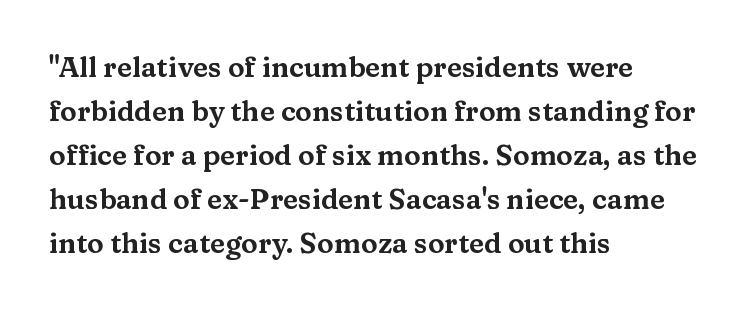
Q: Is the text italic (slanted)? A: No, it is upright.
Q: Is the typeface a serif or a sans-serif typeface? A: Serif.
Q: Is the text underlined? A: No.
Q: How is the paragraph aligned? A: Left-aligned.
Q: Is the spacing between letters normal or unusually wide? A: Normal.
Q: Is the spacing between lines tight, normal or loose? A: Normal.
Q: Width (condensed, normal, or wide)? A: Wide.
Q: Stroke contrast? A: Medium.
Q: x-height? A: Medium.
Q: Monospaced? A: No.
